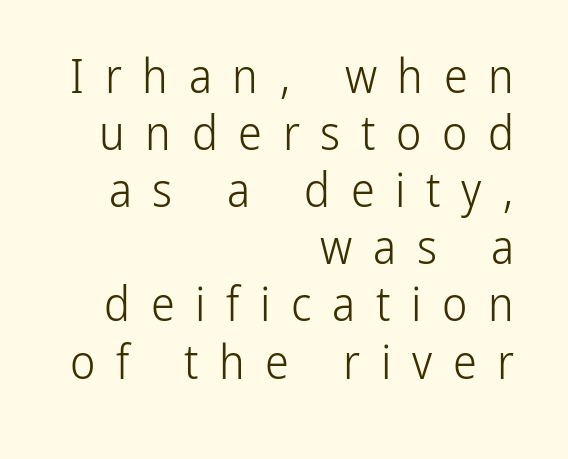
Q: Is the text bold? A: No.
Q: Is the text italic (slanted)? A: No, it is upright.
Q: Is the typeface a serif or a sans-serif typeface? A: Sans-serif.
Q: Is the text underlined? A: No.
Q: How is the paragraph aligned? A: Right-aligned.
Q: Is the spacing between letters normal or unusually wide? A: Unusually wide.
Q: Width (condensed, normal, or wide)? A: Condensed.
Q: Stroke contrast? A: Low.
Q: x-height? A: Medium.
Q: Monospaced? A: No.
